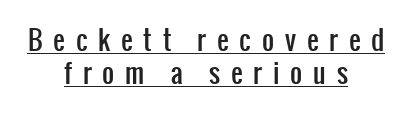
The image shows 26 px text type, upright; set centered, normal line spacing (1.27x), unusually wide letter spacing (+0.42 em), underlined.
